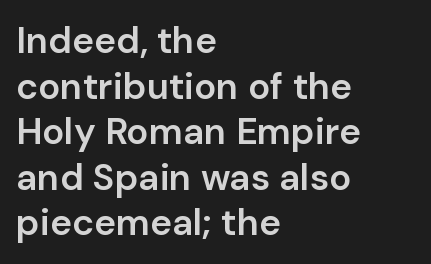
Q: Is the text bold? A: Semi-bold.
Q: Is the text italic (slanted)? A: No, it is upright.
Q: Is the typeface a serif or a sans-serif typeface? A: Sans-serif.
Q: Is the text underlined? A: No.
Q: How is the paragraph aligned? A: Left-aligned.
Q: Is the spacing between letters normal or unusually wide? A: Normal.
Q: Width (condensed, normal, or wide)? A: Normal.
Q: Stroke contrast? A: Low.
Q: x-height? A: Medium.
Q: Monospaced? A: No.
